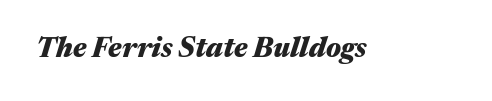
{"italic": "yes", "lean": "right", "slant_degrees": 17, "bold": "yes", "weight": "heavy", "width": "wide", "stroke_contrast": "medium", "x_height": "medium", "monospaced": "no", "underline": "no", "letter_spacing": "normal", "letter_spacing_em": 0.0, "glyph_px": 28}
